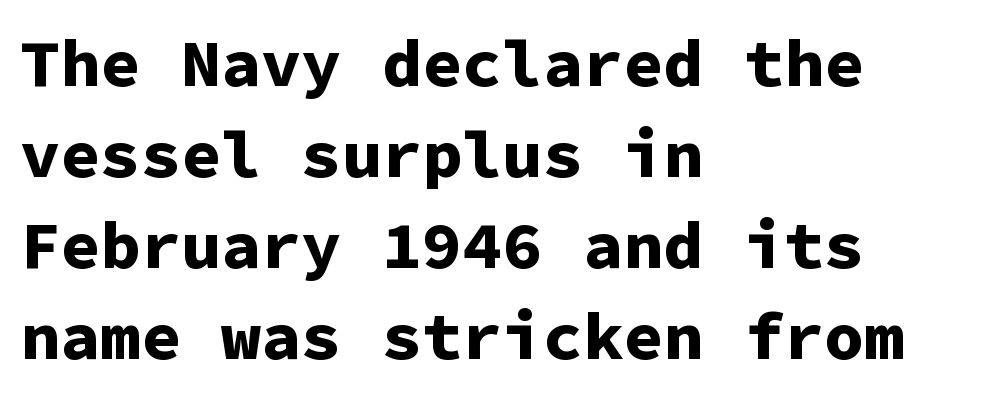
{"serif": "no", "italic": "no", "bold": "yes", "weight": "bold", "width": "normal", "stroke_contrast": "low", "x_height": "medium", "monospaced": "yes", "underline": "no", "align": "left", "line_spacing": "normal", "line_spacing_ratio": 1.36, "letter_spacing": "normal", "letter_spacing_em": 0.0, "glyph_px": 67}
